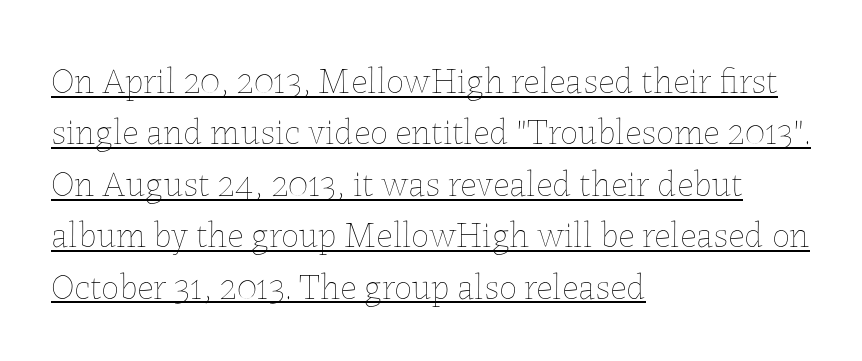
The image shows 36 px thin type, upright; set left-aligned, normal line spacing (1.43x), normal letter spacing, underlined; low stroke contrast and a medium x-height.
